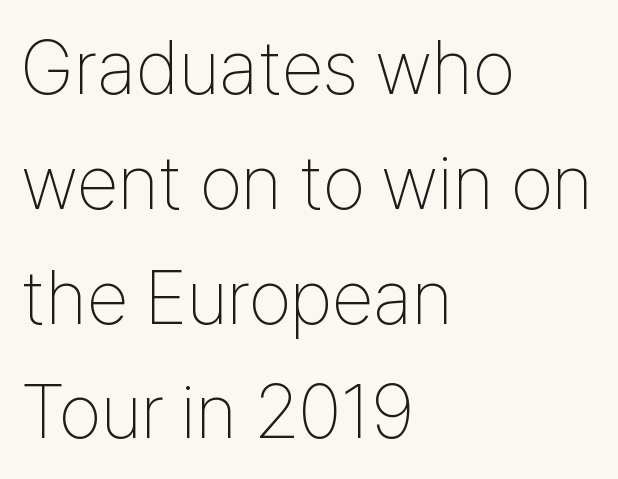
Q: Is the text bold? A: No.
Q: Is the text italic (slanted)? A: No, it is upright.
Q: Is the typeface a serif or a sans-serif typeface? A: Sans-serif.
Q: Is the text underlined? A: No.
Q: How is the paragraph aligned? A: Left-aligned.
Q: Is the spacing between letters normal or unusually wide? A: Normal.
Q: Is the spacing between lines tight, normal or loose? A: Normal.
Q: Width (condensed, normal, or wide)? A: Condensed.
Q: Stroke contrast? A: Low.
Q: x-height? A: Medium.
Q: Monospaced? A: No.
